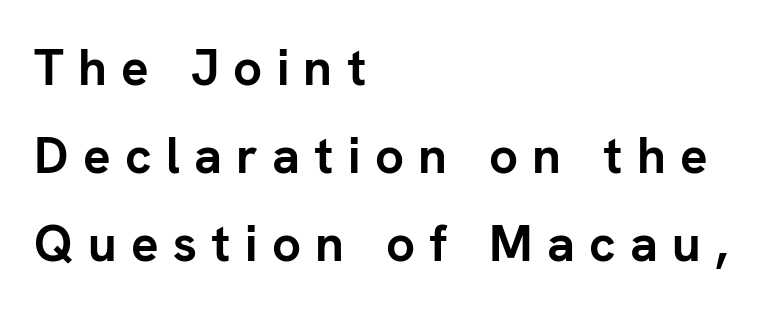
The image shows 51 px semibold sans-serif type, upright; set left-aligned, line spacing 1.73x, unusually wide letter spacing (+0.28 em), not underlined; low stroke contrast and a medium x-height.
